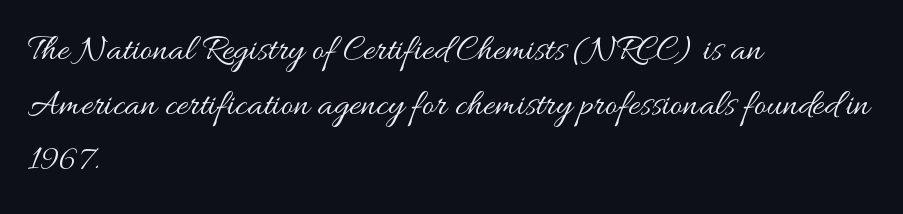
{"bold": "no", "weight": "regular", "width": "wide", "stroke_contrast": "medium", "x_height": "small", "monospaced": "no", "underline": "no", "align": "left", "line_spacing": "normal", "line_spacing_ratio": 1.49, "letter_spacing": "normal", "letter_spacing_em": 0.0, "glyph_px": 37}
